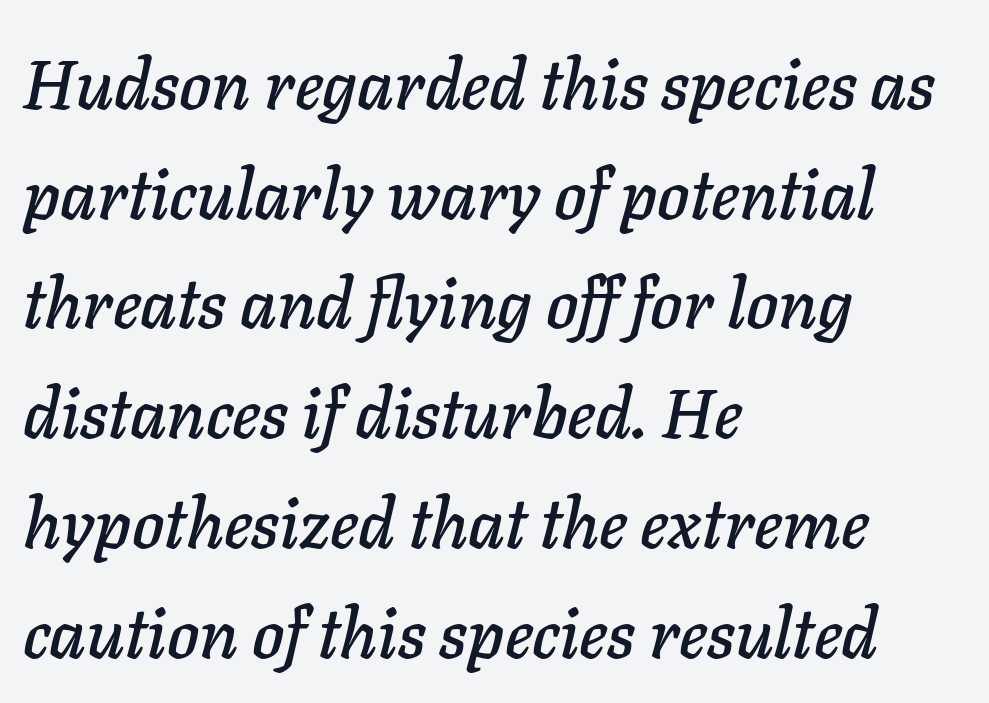
Q: Is the text italic (slanted)? A: Yes, it leans right by about 11 degrees.
Q: Is the text underlined? A: No.
Q: How is the paragraph aligned? A: Left-aligned.
Q: Is the spacing between letters normal or unusually wide? A: Normal.
Q: Is the spacing between lines tight, normal or loose? A: Normal.
Q: Width (condensed, normal, or wide)? A: Normal.
Q: Stroke contrast? A: Low.
Q: x-height? A: Medium.
Q: Monospaced? A: No.
